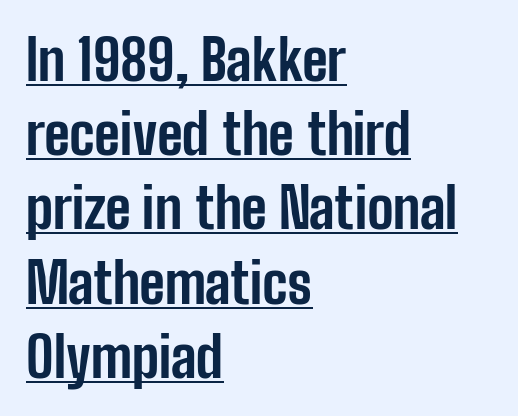
{"serif": "no", "italic": "no", "bold": "yes", "weight": "bold", "width": "condensed", "stroke_contrast": "low", "x_height": "medium", "monospaced": "no", "underline": "yes", "align": "left", "line_spacing": "normal", "line_spacing_ratio": 1.35, "letter_spacing": "normal", "letter_spacing_em": 0.0, "glyph_px": 55}
